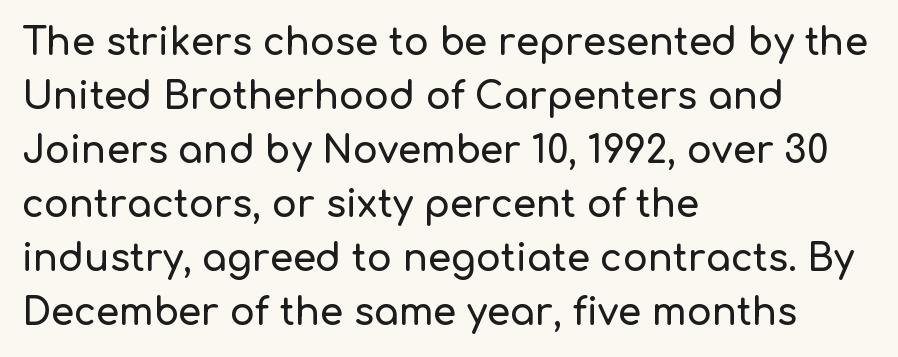
Q: Is the text italic (slanted)? A: No, it is upright.
Q: Is the typeface a serif or a sans-serif typeface? A: Sans-serif.
Q: Is the text underlined? A: No.
Q: How is the paragraph aligned? A: Left-aligned.
Q: Is the spacing between letters normal or unusually wide? A: Normal.
Q: Is the spacing between lines tight, normal or loose? A: Normal.
Q: Width (condensed, normal, or wide)? A: Normal.
Q: Stroke contrast? A: Low.
Q: x-height? A: Medium.
Q: Monospaced? A: No.
